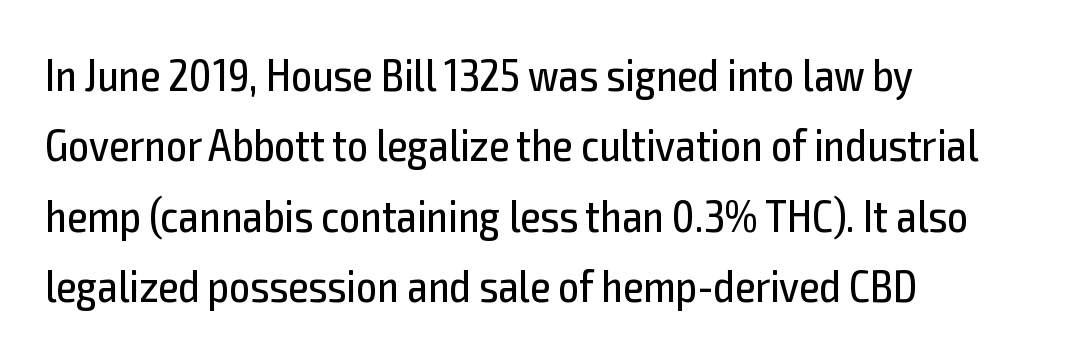
The image shows 46 px regular-weight, condensed sans-serif type, upright; set left-aligned, normal line spacing (1.53x), normal letter spacing, not underlined; a medium x-height.
